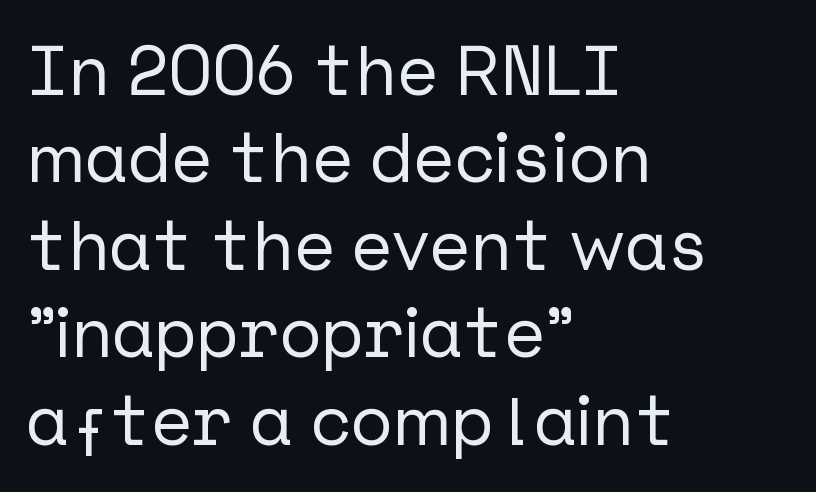
The image shows 70 px sans-serif type, upright; set left-aligned, normal line spacing (1.25x), normal letter spacing, not underlined; low stroke contrast and a medium x-height.
